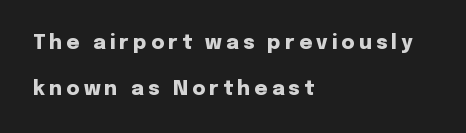
The typesetting leans heavy: a genuine bold. Descender tails drop into unmarked territory. A classic flush-left, rag-right setting is used for this passage. Compared with typical paragraphs, the rows here are farther apart. Does extra space separate the letters? Yes, quite a lot of it.
